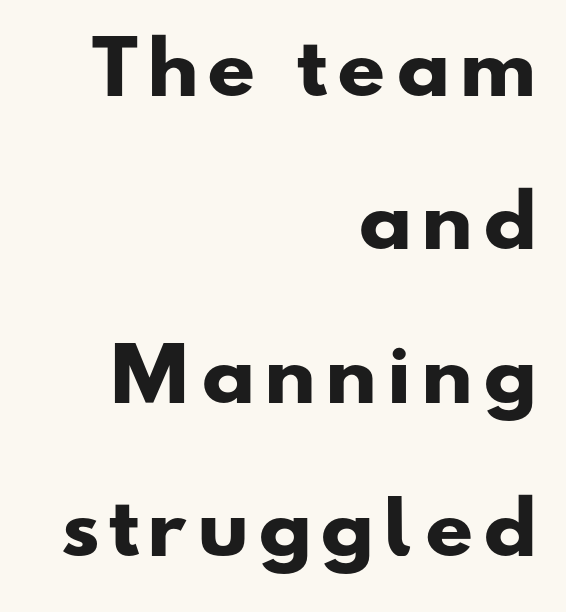
In terms of letterform style, serifs are entirely absent. Glance below the letters and you will spot only blank space. The letters advance in unequal steps, a hallmark of proportional type. Is the block centered? No — it sits flush against the right margin. The lines are spread far apart with generous leading. Look at the stroke-to-counter ratio: heavy, a bold.
